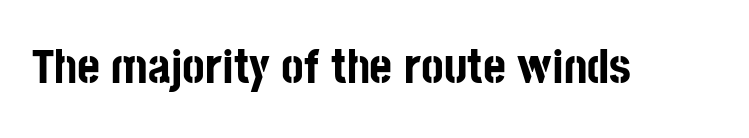
Upright lettering throughout. Note the varied advance widths — an 'i' is clearly narrower than an 'm'. Is the type bold? Yes — the strokes are clearly thick and heavy. The text was rendered using a sans face with plain stroke endings.
